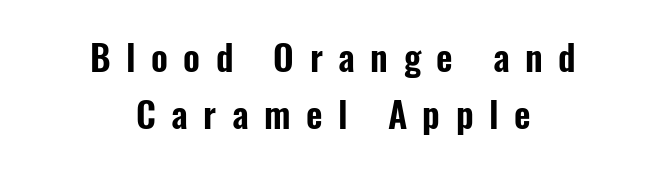
{"serif": "no", "italic": "no", "width": "condensed", "stroke_contrast": "low", "x_height": "medium", "monospaced": "no", "underline": "no", "align": "center", "line_spacing": "normal", "line_spacing_ratio": 1.57, "letter_spacing": "wide", "letter_spacing_em": 0.43, "glyph_px": 36}
